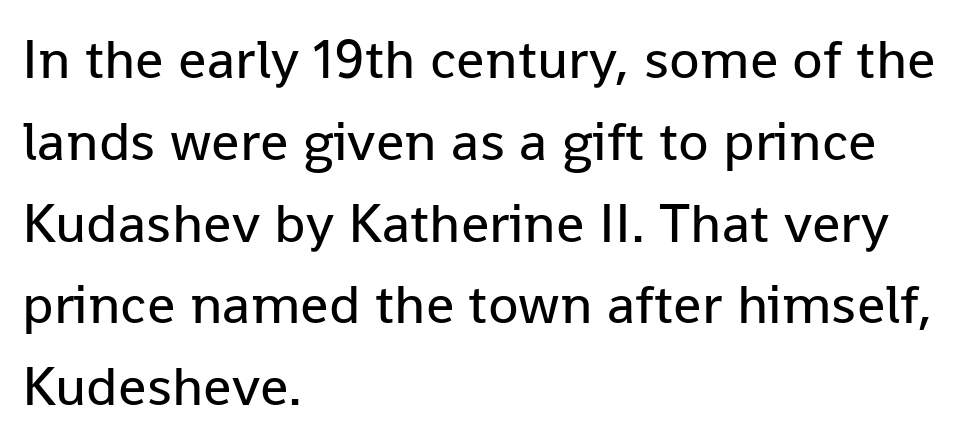
{"serif": "no", "italic": "no", "bold": "no", "weight": "regular", "width": "normal", "stroke_contrast": "low", "x_height": "medium", "monospaced": "no", "underline": "no", "align": "left", "line_spacing": "normal", "line_spacing_ratio": 1.46, "letter_spacing": "normal", "letter_spacing_em": 0.0, "glyph_px": 56}
